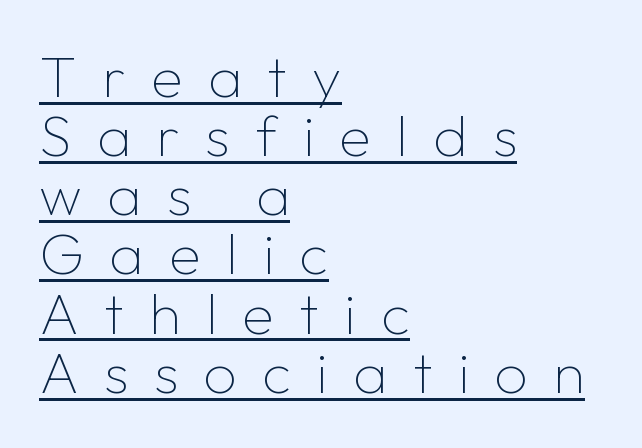
The image shows 58 px thin sans-serif type, upright; set left-aligned, tight line spacing (1.02x), unusually wide letter spacing (+0.44 em), underlined; low stroke contrast and a medium x-height.
